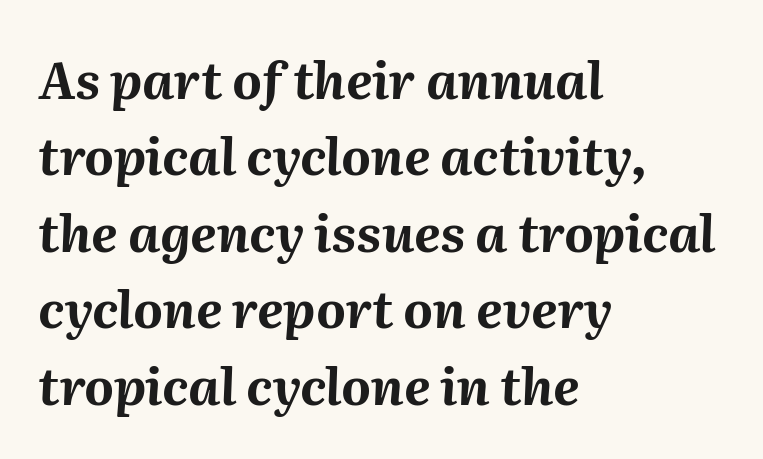
The image shows 51 px bold type, italic (leaning right); set left-aligned, normal line spacing (1.5x), normal letter spacing, not underlined; medium stroke contrast and a medium x-height.
